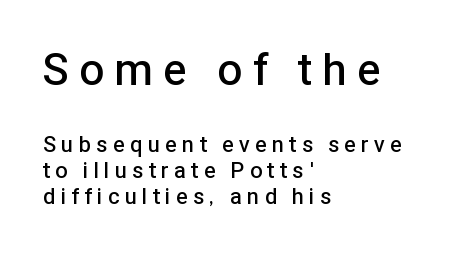
The image shows 44 px semibold sans-serif type, upright; set left-aligned, line spacing 1.19x, unusually wide letter spacing (+0.25 em), not underlined; the first (top) block is 2.0x larger; low stroke contrast and a medium x-height.
